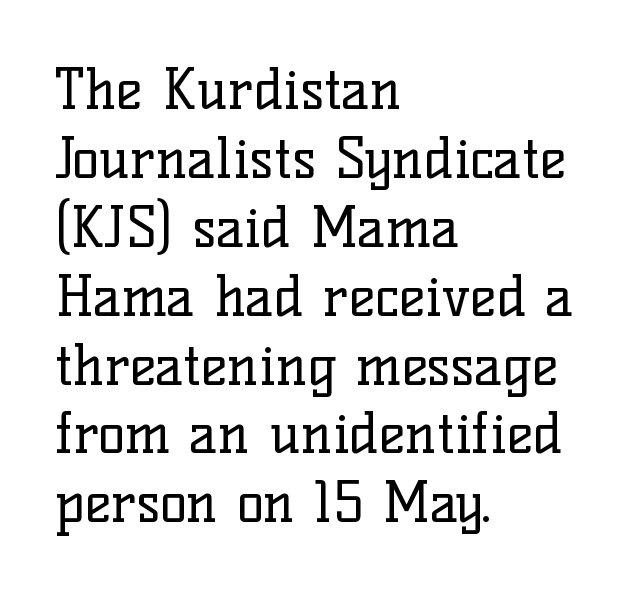
Letter spacing: default. Upright lettering throughout. Ink coverage per letter is moderate at most. Note the varied advance widths — an 'i' is clearly narrower than an 'm'. Clear beneath every line of the passage.
